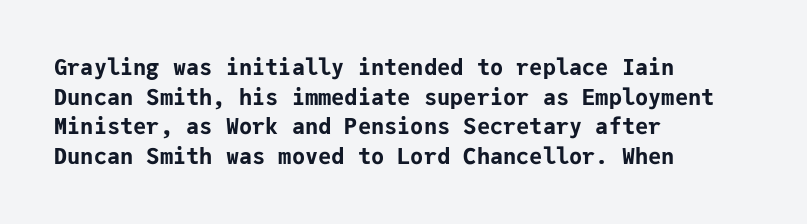
Q: Is the text bold? A: Yes.
Q: Is the text italic (slanted)? A: No, it is upright.
Q: Is the text underlined? A: No.
Q: How is the paragraph aligned? A: Left-aligned.
Q: Is the spacing between letters normal or unusually wide? A: Normal.
Q: Is the spacing between lines tight, normal or loose? A: Normal.
